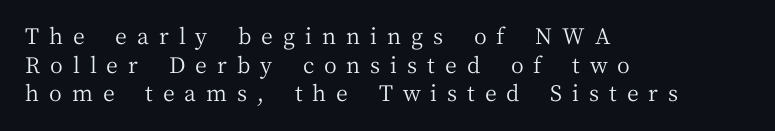
{"italic": "no", "bold": "no", "underline": "no", "align": "left", "line_spacing": "normal", "line_spacing_ratio": 1.3, "letter_spacing": "wide", "letter_spacing_em": 0.45, "glyph_px": 22}
